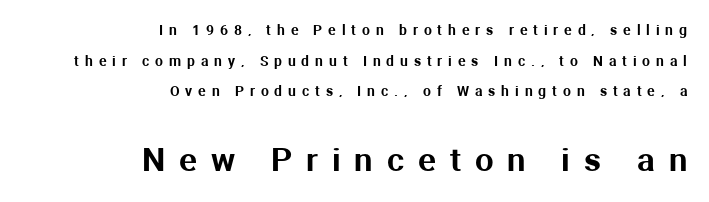
Each word looks stretched out because of the extra space between its letters. It's the straight-up-and-down kind of type. In CSS terms this would be text-align: right. Is this a sans? Yes — the strokes have no serifs. You could fit nearly another row in the gap between these rows.
